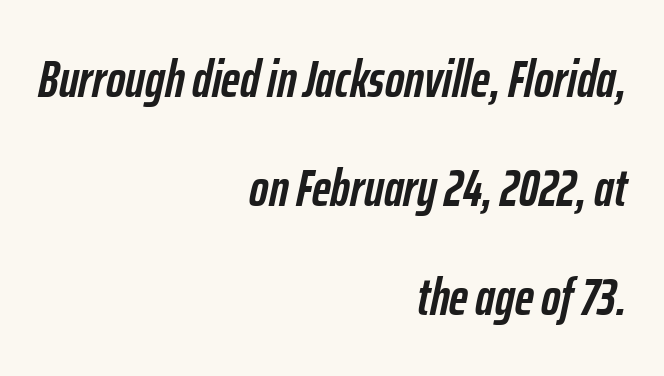
Observe the ordinary spacing: letters are neighbours, not strangers. The font's italic variant was chosen for this text. The text block is weighted toward the right margin, trailing off unevenly leftward. Leading is clearly above the norm, producing a sparse column.
